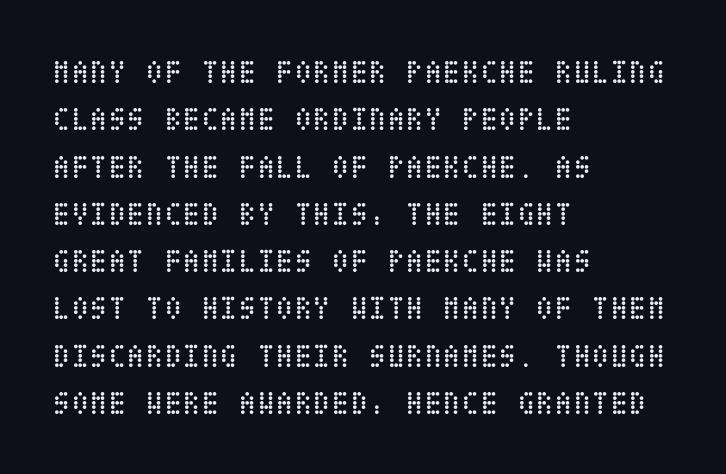
The image shows 34 px regular-weight, condensed type, upright; set left-aligned, normal line spacing (1.39x), normal letter spacing, not underlined; low stroke contrast and a large x-height.
